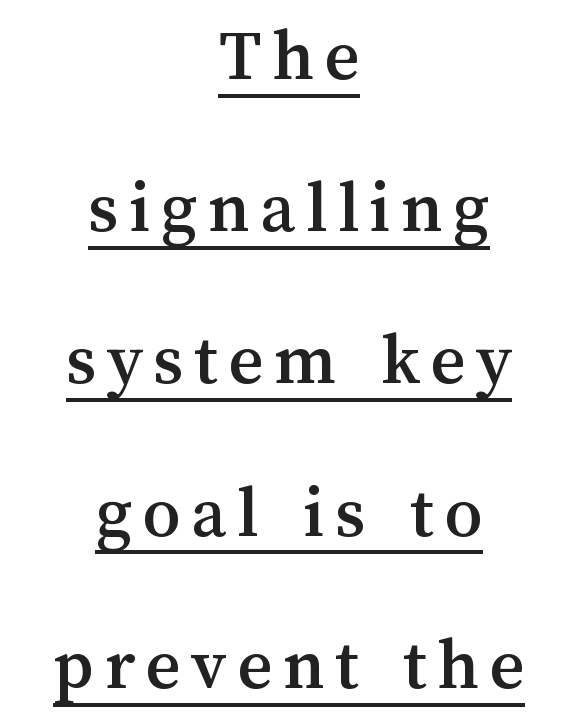
Q: Is the text italic (slanted)? A: No, it is upright.
Q: Is the text underlined? A: Yes.
Q: How is the paragraph aligned? A: Centered.
Q: Is the spacing between lines tight, normal or loose? A: Loose.
Q: Width (condensed, normal, or wide)? A: Normal.
Q: Stroke contrast? A: Medium.
Q: x-height? A: Medium.
Q: Monospaced? A: No.
